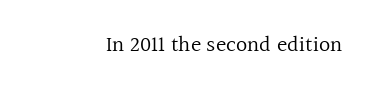
The space directly below the letters is spotless. Quick note: not italic, upright. The line texture is even and compact thanks to regular tracking. These glyphs show unthickened strokes, regular width or finer.
